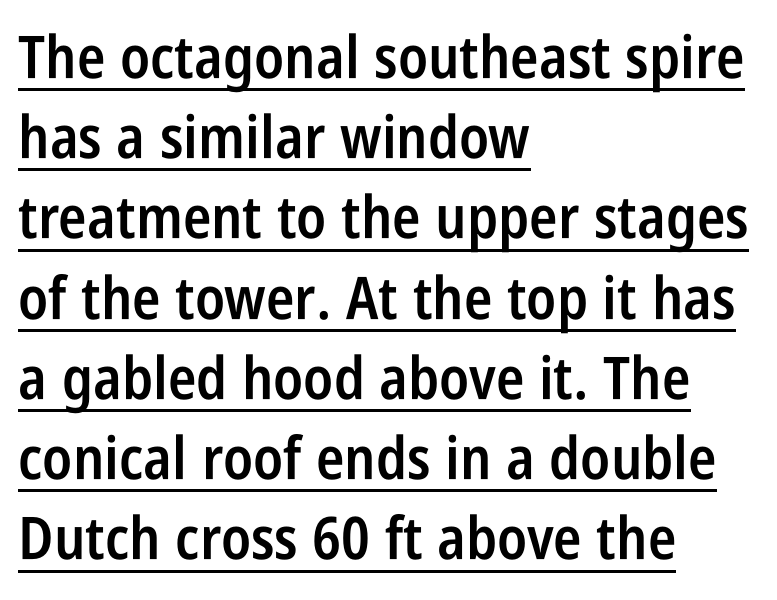
A typesetter would call this proportional, since set widths differ per character. Check the space under the baseline: a stroke is drawn there. Compared with an ordinary text face, these strokes are moderately heavier — a semibold. The letterforms sit shoulder to shoulder at normal distance. Examine the stroke ends and you'll find no serifs. The ragged edge is on the right, which tells us the setting is flush left.
